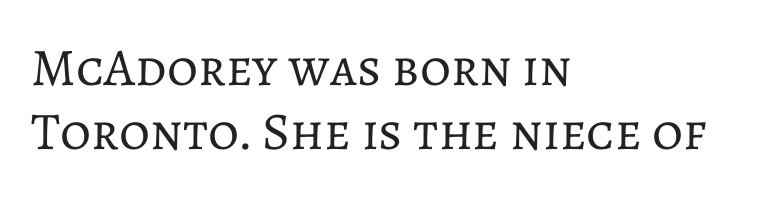
{"italic": "no", "bold": "no", "weight": "regular", "width": "normal", "stroke_contrast": "low", "x_height": "medium", "monospaced": "no", "underline": "no", "align": "left", "line_spacing_ratio": 1.2, "letter_spacing": "normal", "letter_spacing_em": 0.0, "glyph_px": 53}
